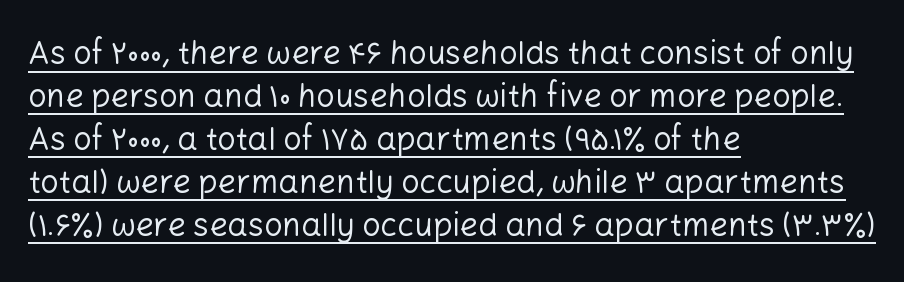
{"serif": "no", "italic": "no", "bold": "no", "weight": "regular", "width": "normal", "stroke_contrast": "low", "x_height": "medium", "monospaced": "no", "underline": "yes", "align": "left", "line_spacing": "normal", "line_spacing_ratio": 1.34, "letter_spacing": "normal", "letter_spacing_em": 0.0, "glyph_px": 32}
